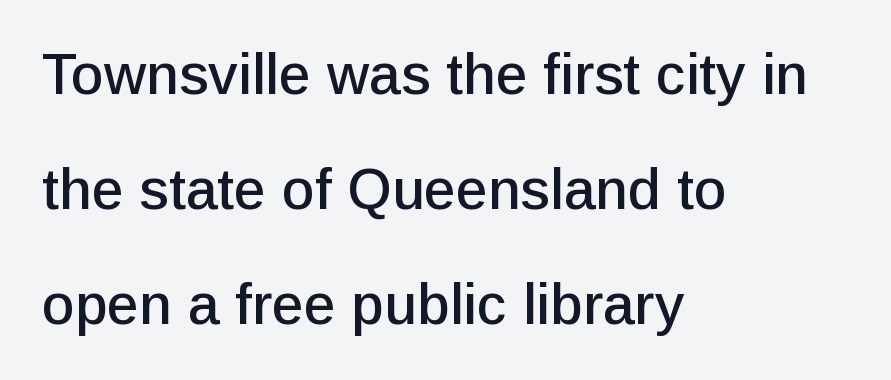
Varying glyph widths throughout — classic text-font behaviour. Characters remain perfectly vertical along every line. Line beginnings align vertically; line endings do not. Typographically, this falls in the sans-serif category. The foot of each line stays bare and open. No extra tracking has been applied to these lines.
